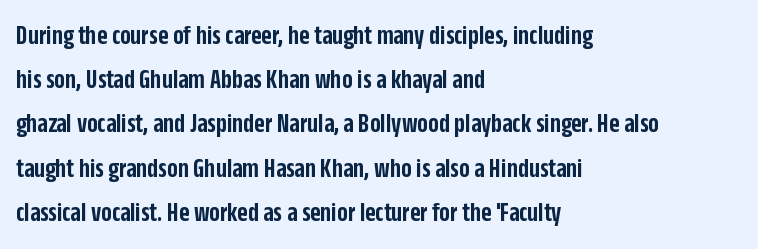
Q: Is the text bold? A: Semi-bold.
Q: Is the text italic (slanted)? A: No, it is upright.
Q: Is the typeface a serif or a sans-serif typeface? A: Sans-serif.
Q: Is the text underlined? A: No.
Q: How is the paragraph aligned? A: Left-aligned.
Q: Is the spacing between letters normal or unusually wide? A: Normal.
Q: Is the spacing between lines tight, normal or loose? A: Normal.
Q: Width (condensed, normal, or wide)? A: Condensed.
Q: Stroke contrast? A: Low.
Q: x-height? A: Large.
Q: Monospaced? A: No.
